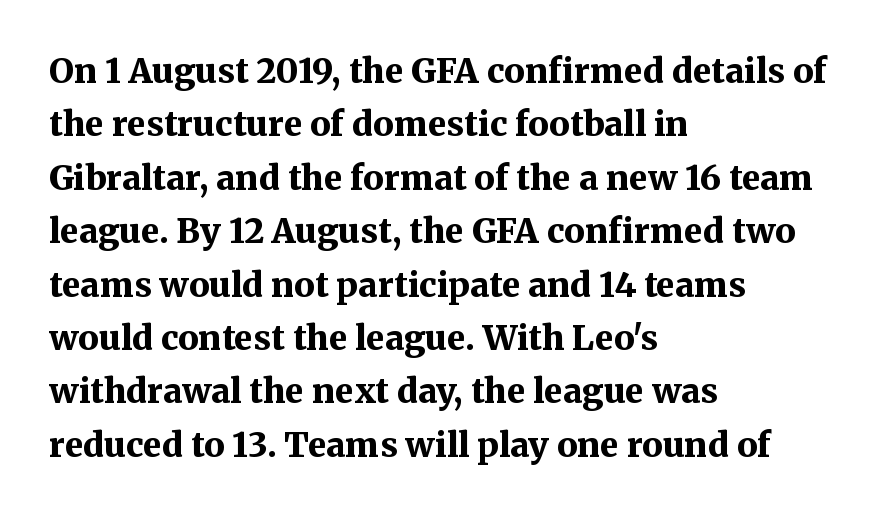
Quick note: not italic, upright. A full-strength bold gives these letters their thick strokes. What stands out about the letter spacing? Nothing — it is the standard amount. The lines are quadded left. Check where the strokes stop: tiny serifs finish them off. Rule under the text: the space is simply empty.
